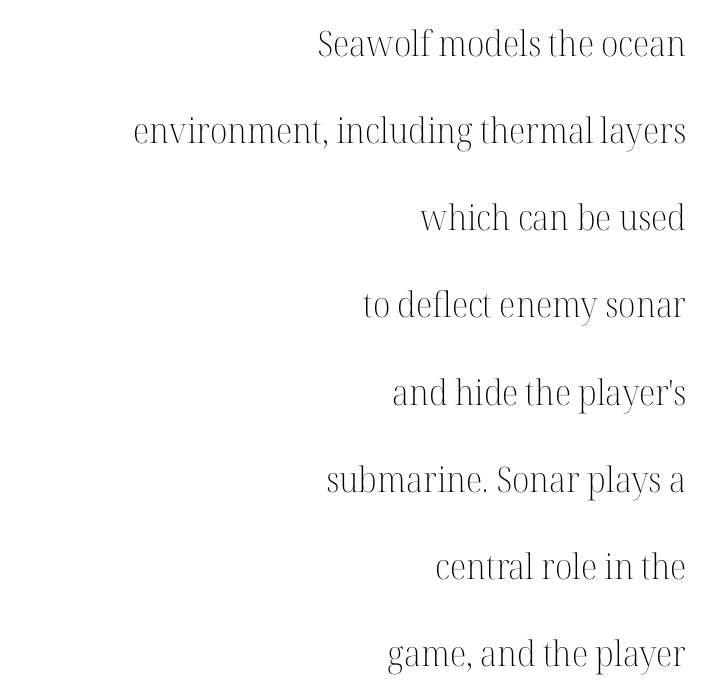
Looks like regular typesetting: each glyph gets only the width it needs. Here the glyphs are tracked normally, forming tight word shapes. The space between consecutive lines is lavish. Rule under the text: the space is simply empty. Stems and bowls with no extra thickness — not bold.
